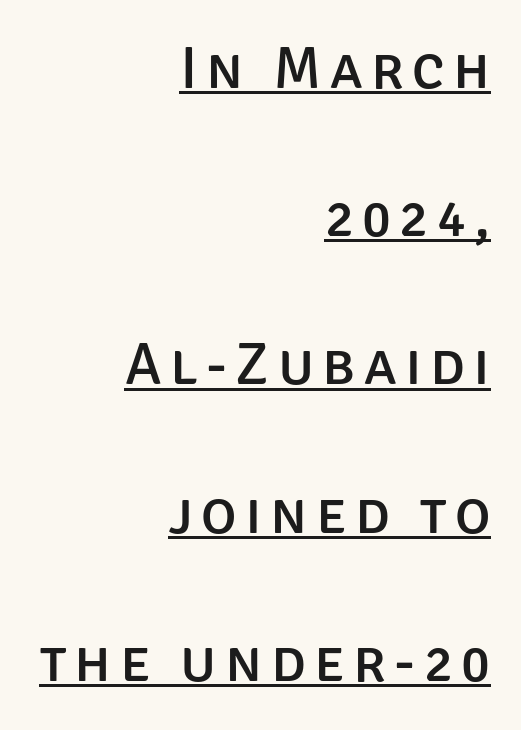
Q: Is the text italic (slanted)? A: No, it is upright.
Q: Is the typeface a serif or a sans-serif typeface? A: Sans-serif.
Q: Is the text underlined? A: Yes.
Q: How is the paragraph aligned? A: Right-aligned.
Q: Is the spacing between lines tight, normal or loose? A: Loose.
Q: Width (condensed, normal, or wide)? A: Normal.
Q: Stroke contrast? A: Low.
Q: x-height? A: Large.
Q: Monospaced? A: No.
